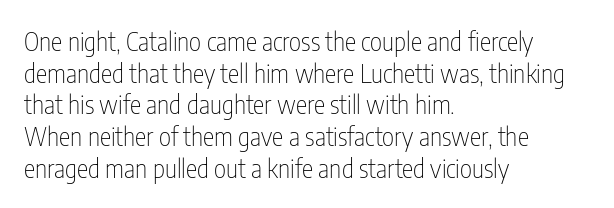
Nope, not italic — everything's standing straight. The font is comparable to plain body text, perhaps lighter. Inter-character spacing is left at the font's built-in metrics. The zone under the glyphs is completely vacant. These lines are set flush left with a ragged right edge.
